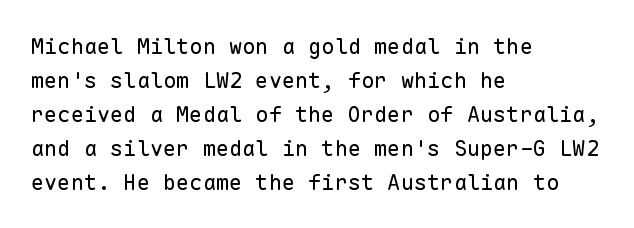
The image shows 22 px text type, upright; set left-aligned, normal line spacing (1.54x), normal letter spacing, not underlined.
